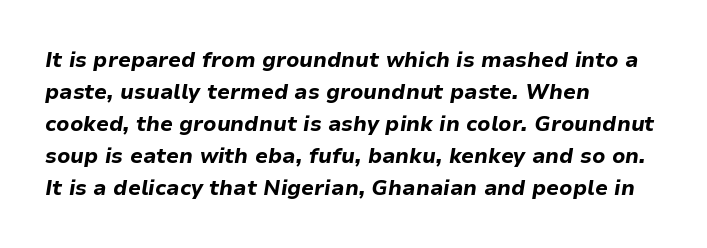
{"italic": "yes", "lean": "right", "slant_degrees": 9, "bold": "yes", "underline": "no", "align": "left", "line_spacing": "normal", "line_spacing_ratio": 1.52, "letter_spacing": "normal", "letter_spacing_em": 0.0, "glyph_px": 21}
